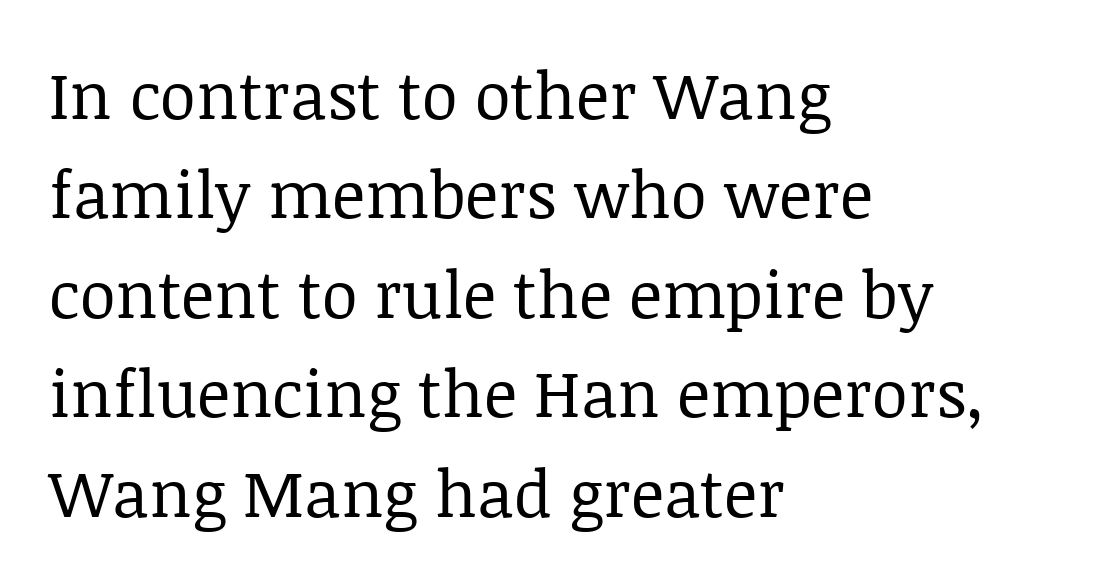
Q: Is the text bold? A: No.
Q: Is the text italic (slanted)? A: No, it is upright.
Q: Is the typeface a serif or a sans-serif typeface? A: Serif.
Q: Is the text underlined? A: No.
Q: How is the paragraph aligned? A: Left-aligned.
Q: Is the spacing between letters normal or unusually wide? A: Normal.
Q: Is the spacing between lines tight, normal or loose? A: Normal.
Q: Width (condensed, normal, or wide)? A: Normal.
Q: Stroke contrast? A: Low.
Q: x-height? A: Large.
Q: Monospaced? A: No.
